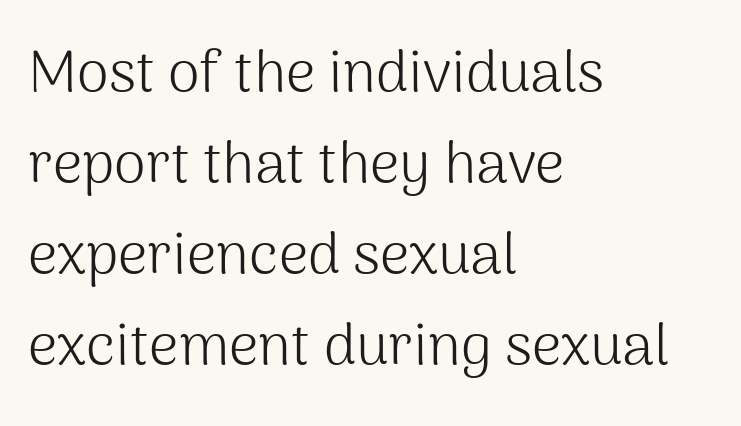
Q: Is the text bold? A: No.
Q: Is the text italic (slanted)? A: No, it is upright.
Q: Is the typeface a serif or a sans-serif typeface? A: Sans-serif.
Q: Is the text underlined? A: No.
Q: How is the paragraph aligned? A: Left-aligned.
Q: Is the spacing between letters normal or unusually wide? A: Normal.
Q: Is the spacing between lines tight, normal or loose? A: Normal.
Q: Width (condensed, normal, or wide)? A: Normal.
Q: Stroke contrast? A: Medium.
Q: x-height? A: Medium.
Q: Monospaced? A: No.
